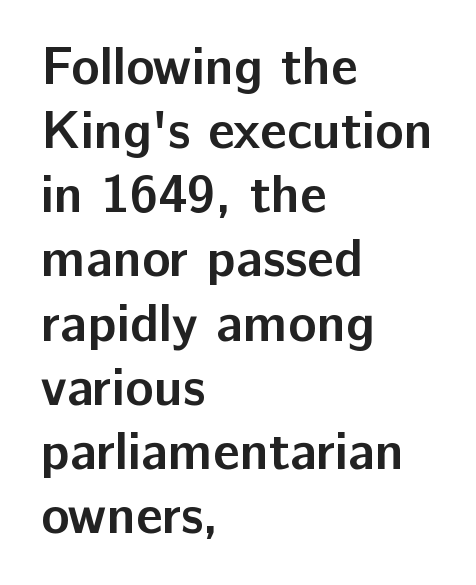
This sample uses plain, unmodified letter spacing. Notice how the stems are strictly vertical — no italics here. Decoration check: the copy has no underline. In terms of weight, the rendering is a true, heavy bold. The passage is arranged the way most books set body copy — flush left. Here the designer chose a conventional face with non-uniform glyph widths.
